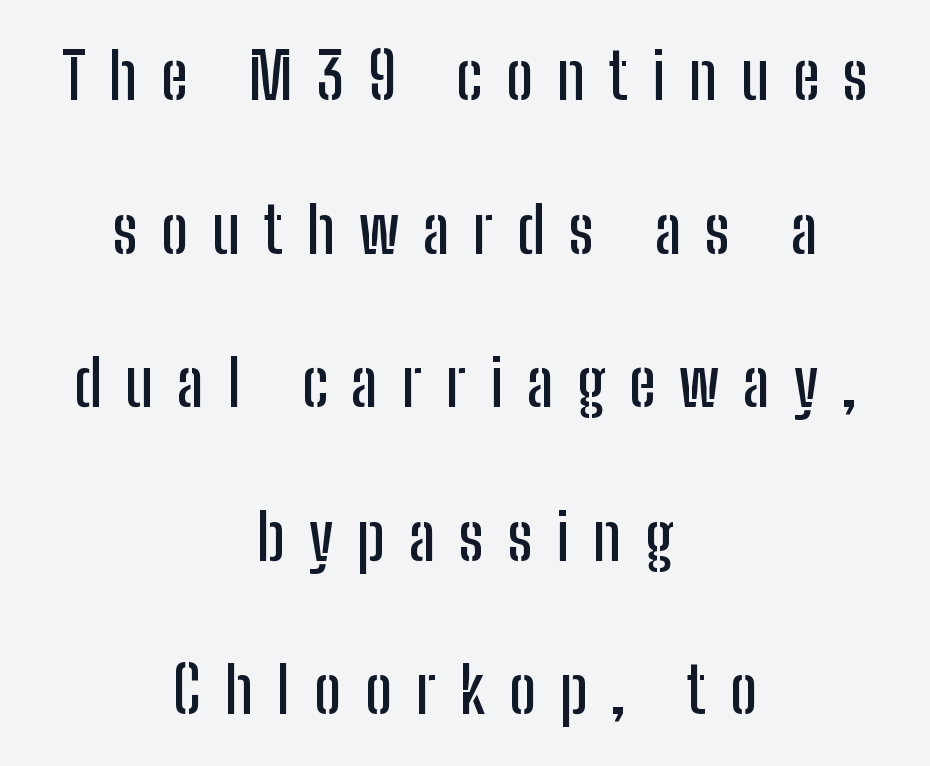
The image shows 64 px condensed sans-serif type, upright; set centered, loose line spacing (2.4x), unusually wide letter spacing (+0.37 em), not underlined; low stroke contrast and a medium x-height.
